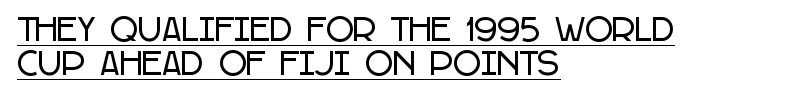
{"serif": "no", "italic": "no", "width": "condensed", "stroke_contrast": "low", "x_height": "large", "monospaced": "no", "underline": "yes", "align": "left", "line_spacing": "tight", "line_spacing_ratio": 1.13, "letter_spacing": "normal", "letter_spacing_em": 0.0, "glyph_px": 30}
